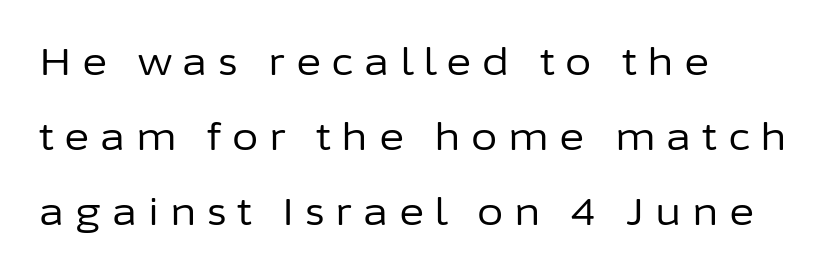
The letterforms sit at book weight or below. Has an underline been added? It has not. Look at the bottom of the vertical strokes: they stop flat, with no serifs. Loose tracking; the words dissolve into strings of separated letters. Reading down the block, your eye returns to a fixed left position each line. Interline gaps are noticeably wide in this sample.
